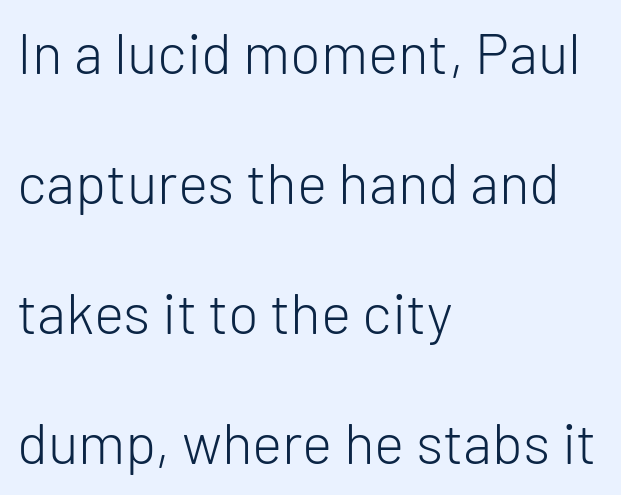
{"serif": "no", "italic": "no", "bold": "no", "weight": "light", "width": "normal", "stroke_contrast": "low", "x_height": "medium", "monospaced": "no", "underline": "no", "align": "left", "line_spacing": "loose", "line_spacing_ratio": 2.28, "letter_spacing": "normal", "letter_spacing_em": 0.0, "glyph_px": 57}
